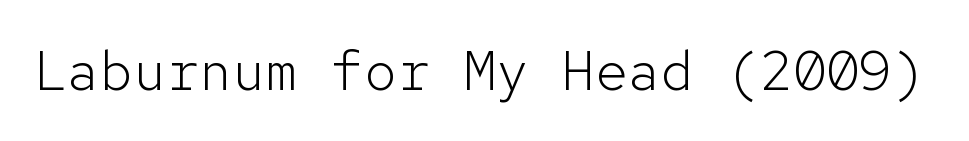
The image shows 55 px light sans-serif type, upright, monospaced; set normal letter spacing, not underlined; low stroke contrast and a medium x-height.
